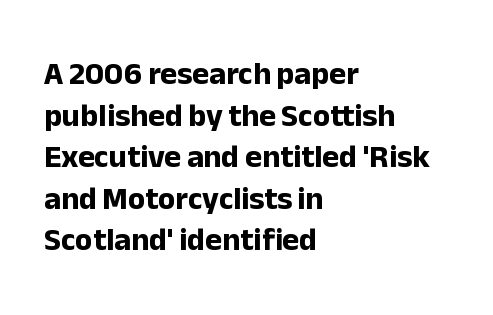
Vertically, the passage feels balanced, rows spaced as you'd expect. Layout note: lines flush left. The face used here is a sans, in the tradition of grotesques and geometrics. What stands out about the letter spacing? Nothing — it is the standard amount.
